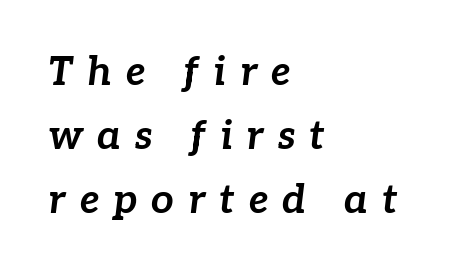
The image shows 40 px bold type, italic (leaning right); set left-aligned, normal line spacing (1.6x), unusually wide letter spacing (+0.35 em), not underlined; low stroke contrast and a medium x-height.
